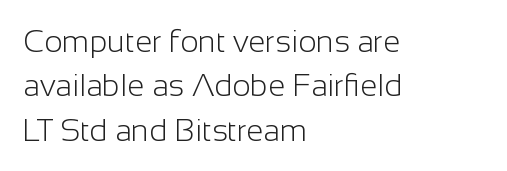
Q: Is the text bold? A: No.
Q: Is the text italic (slanted)? A: No, it is upright.
Q: Is the typeface a serif or a sans-serif typeface? A: Sans-serif.
Q: Is the text underlined? A: No.
Q: How is the paragraph aligned? A: Left-aligned.
Q: Is the spacing between letters normal or unusually wide? A: Normal.
Q: Is the spacing between lines tight, normal or loose? A: Normal.
Q: Width (condensed, normal, or wide)? A: Normal.
Q: Stroke contrast? A: Low.
Q: x-height? A: Medium.
Q: Monospaced? A: No.
